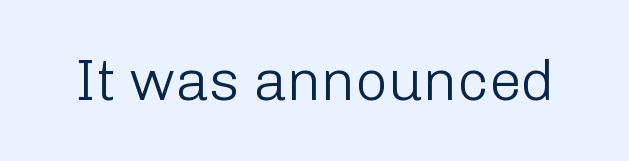
The image shows 57 px light sans-serif type, upright; set normal letter spacing, not underlined; low stroke contrast and a medium x-height.
